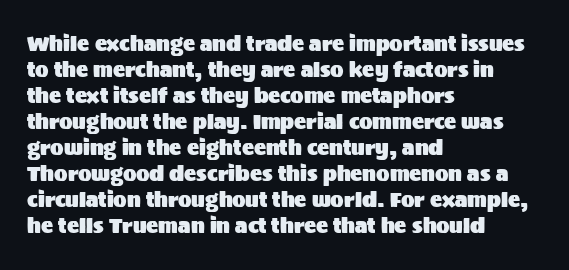
The image shows 20 px text type, upright; set left-aligned, normal line spacing (1.3x), normal letter spacing, not underlined.
